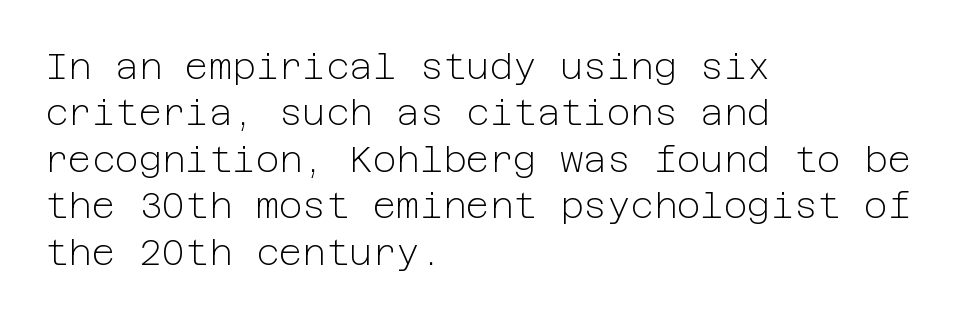
{"serif": "no", "italic": "no", "bold": "no", "weight": "light", "width": "normal", "stroke_contrast": "low", "x_height": "medium", "underline": "no", "align": "left", "line_spacing": "normal", "line_spacing_ratio": 1.29, "letter_spacing": "normal", "letter_spacing_em": 0.0, "glyph_px": 36}
